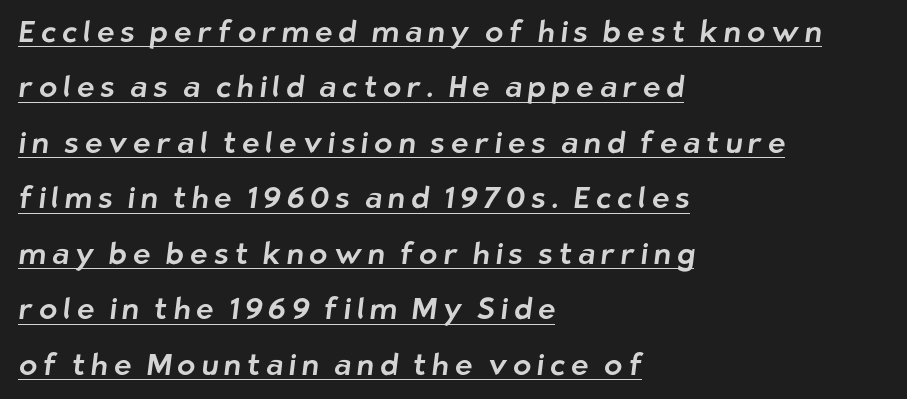
The image shows 30 px sans-serif type; set left-aligned, line spacing 1.85x, underlined; low stroke contrast and a medium x-height.
